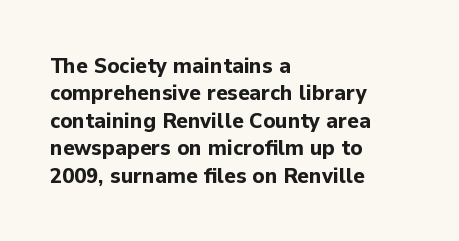
The image shows 22 px bold type, upright; set left-aligned, normal line spacing (1.25x), normal letter spacing, not underlined.
